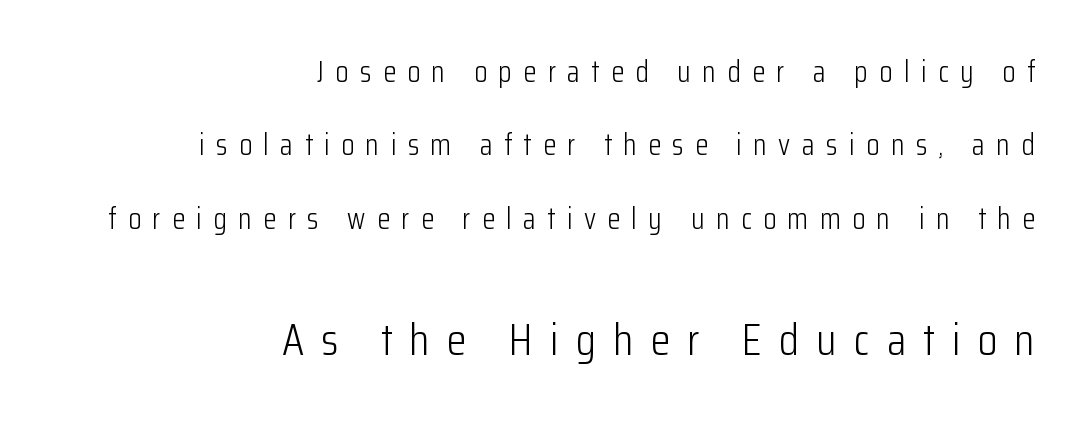
You could fit nearly another row in the gap between these rows. The tracking jumps out immediately: characters are airy and widely separated. The glyphs are unaccompanied by any horizontal stroke below them. This rendering employs a face without finishing strokes, i.e., a sans-serif. Stems and bowls with no extra thickness — not bold. Teacher's note: observe the even right margin — that is flush-right alignment.
